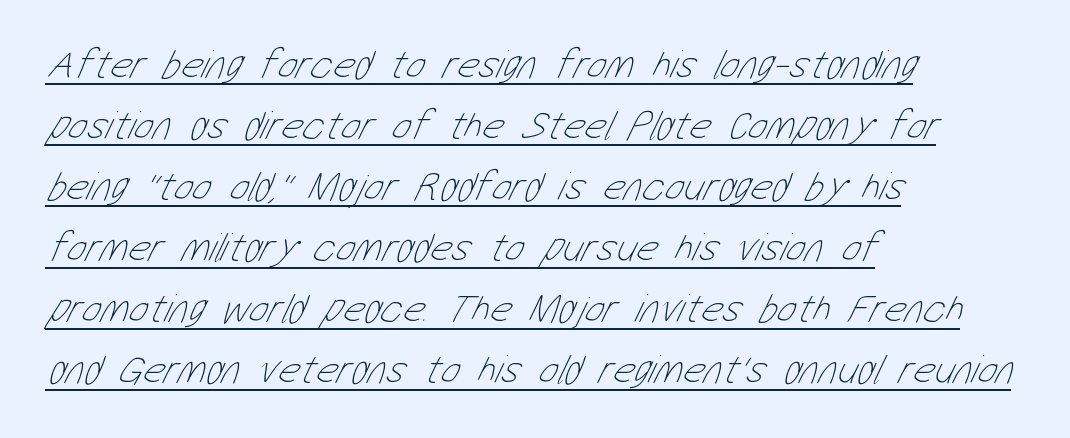
Q: Is the text bold? A: No.
Q: Is the text underlined? A: Yes.
Q: How is the paragraph aligned? A: Left-aligned.
Q: Is the spacing between letters normal or unusually wide? A: Normal.
Q: Is the spacing between lines tight, normal or loose? A: Normal.
Q: Width (condensed, normal, or wide)? A: Condensed.
Q: Stroke contrast? A: Low.
Q: x-height? A: Medium.
Q: Monospaced? A: No.
